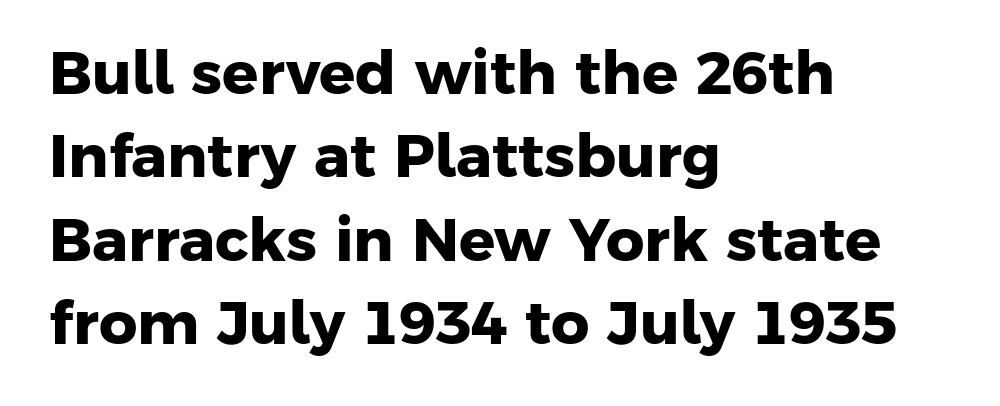
The image shows 60 px heavy sans-serif type; set left-aligned, normal line spacing (1.39x), normal letter spacing, not underlined; low stroke contrast and a medium x-height.
